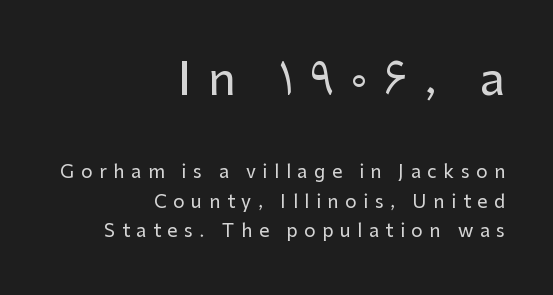
Baseline-to-baseline distance is the conventional proportion of letter height. Look at the glyph heights: the upper group is clearly the bigger setting. Teacher's note: observe the even right margin — that is flush-right alignment. Clear beneath every line of the passage. The rendering uses natural spacing where letterforms have individual widths.
